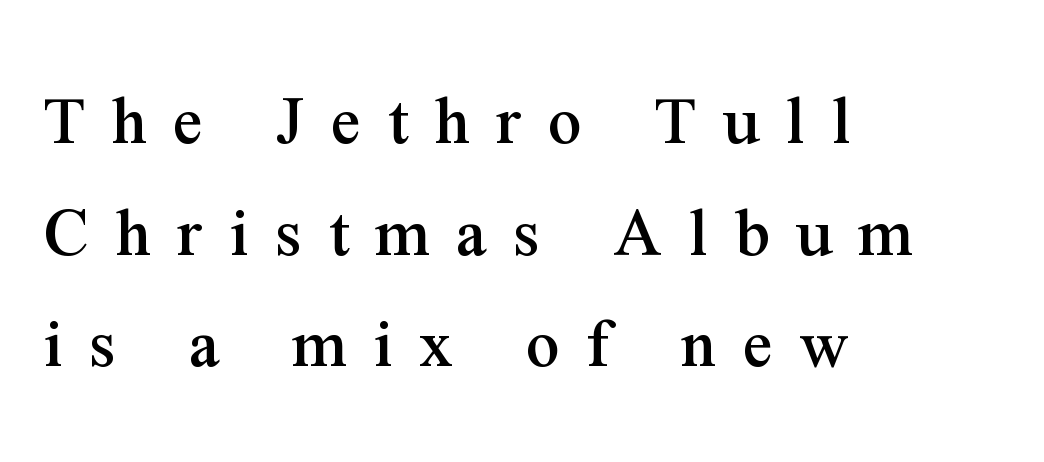
Whoever set this chose a conventional vertical rhythm. Lines of text with bare space underneath. Font category for this specimen: serif. Character widths vary here, with narrow letters taking less room than wide ones. The tracking reads as deliberately expanded to a designer's eye.
